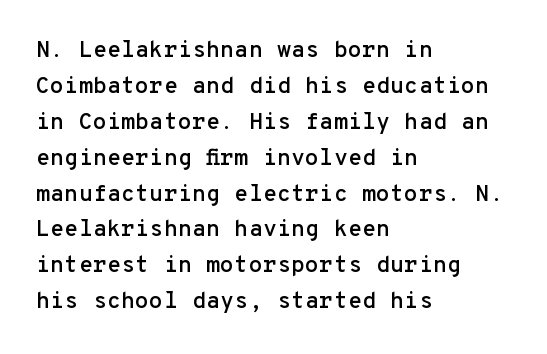
The image shows 23 px text type, upright; set left-aligned, normal line spacing (1.56x), normal letter spacing, not underlined.
